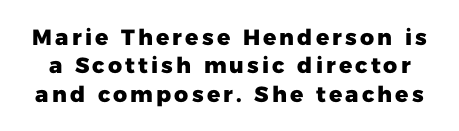
{"italic": "no", "bold": "yes", "underline": "no", "line_spacing": "normal", "line_spacing_ratio": 1.29, "glyph_px": 22}
